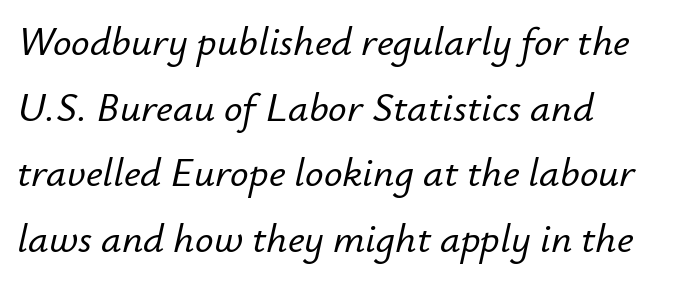
The face used here is proportionally spaced, like ordinary book or web type. Caption: multi-line text, flush left, ragged right. The line-height multiplier appears to be the usual default. Has an underline been added? It has not.
